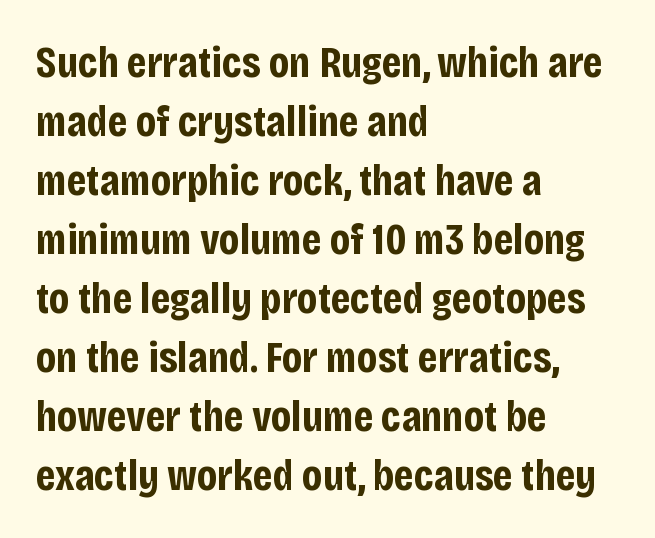
Q: Is the text bold? A: Yes.
Q: Is the text italic (slanted)? A: No, it is upright.
Q: Is the typeface a serif or a sans-serif typeface? A: Sans-serif.
Q: Is the text underlined? A: No.
Q: How is the paragraph aligned? A: Left-aligned.
Q: Is the spacing between letters normal or unusually wide? A: Normal.
Q: Is the spacing between lines tight, normal or loose? A: Normal.
Q: Width (condensed, normal, or wide)? A: Condensed.
Q: Stroke contrast? A: Low.
Q: x-height? A: Large.
Q: Monospaced? A: No.
